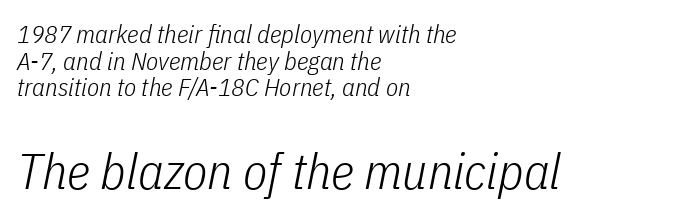
The image shows 50 px light, condensed type, italic (leaning right); set left-aligned, tight line spacing (1.07x), normal letter spacing, not underlined; the second (bottom) block is 2.0x larger; low stroke contrast and a medium x-height.
